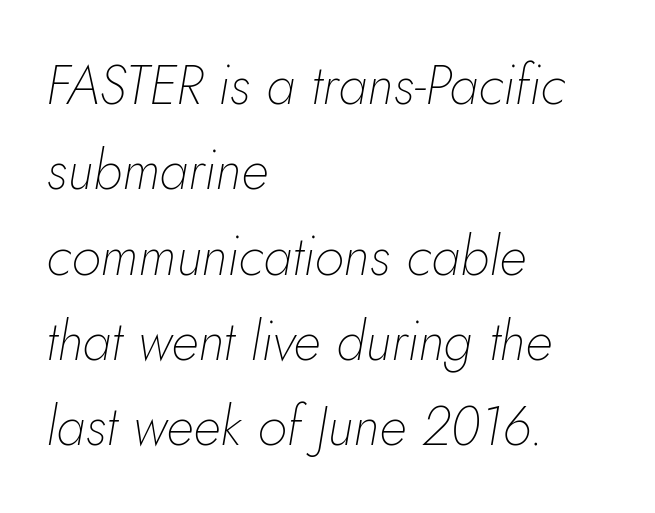
{"italic": "yes", "lean": "right", "slant_degrees": 5, "bold": "no", "weight": "thin", "width": "normal", "stroke_contrast": "low", "x_height": "small", "monospaced": "no", "underline": "no", "align": "left", "line_spacing": "normal", "line_spacing_ratio": 1.58, "letter_spacing": "normal", "letter_spacing_em": 0.0, "glyph_px": 54}
